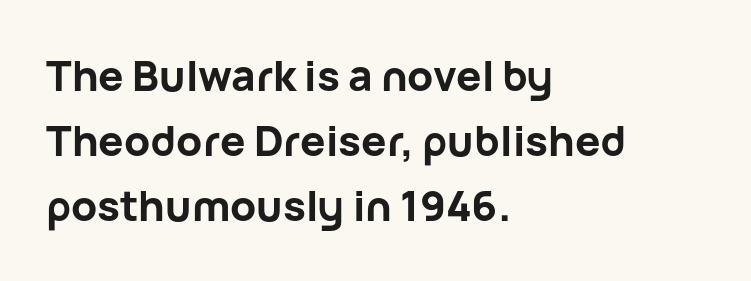
{"serif": "no", "italic": "no", "bold": "yes", "weight": "bold", "width": "normal", "stroke_contrast": "low", "x_height": "medium", "monospaced": "no", "underline": "no", "align": "left", "line_spacing": "normal", "line_spacing_ratio": 1.55, "letter_spacing": "normal", "letter_spacing_em": 0.0, "glyph_px": 42}
